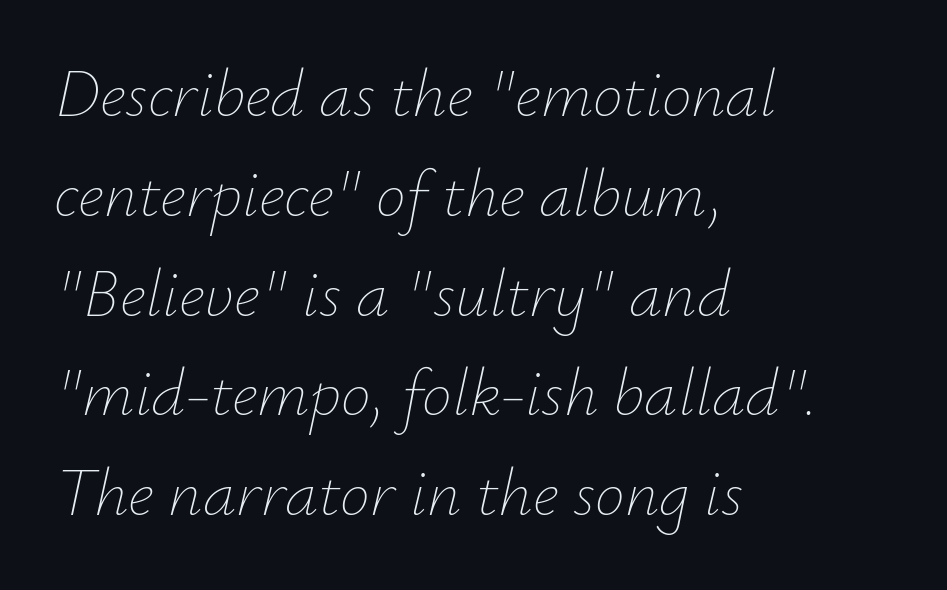
Regular leading. A typesetter would mark this as italic. The face used here is rendered with its standard letterfit. This sample has the flowing, uneven cadence of proportional lettering. Only glyphs here, with clear space below each row. The characters are drawn with everyday or finer stroke widths.
